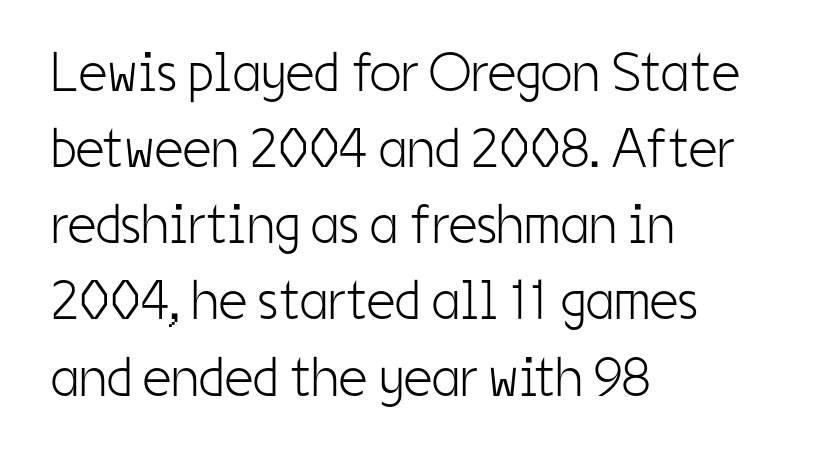
Q: Is the text bold? A: No.
Q: Is the text italic (slanted)? A: No, it is upright.
Q: Is the typeface a serif or a sans-serif typeface? A: Sans-serif.
Q: Is the text underlined? A: No.
Q: How is the paragraph aligned? A: Left-aligned.
Q: Is the spacing between letters normal or unusually wide? A: Normal.
Q: Is the spacing between lines tight, normal or loose? A: Normal.
Q: Width (condensed, normal, or wide)? A: Condensed.
Q: Stroke contrast? A: Low.
Q: x-height? A: Medium.
Q: Monospaced? A: No.
